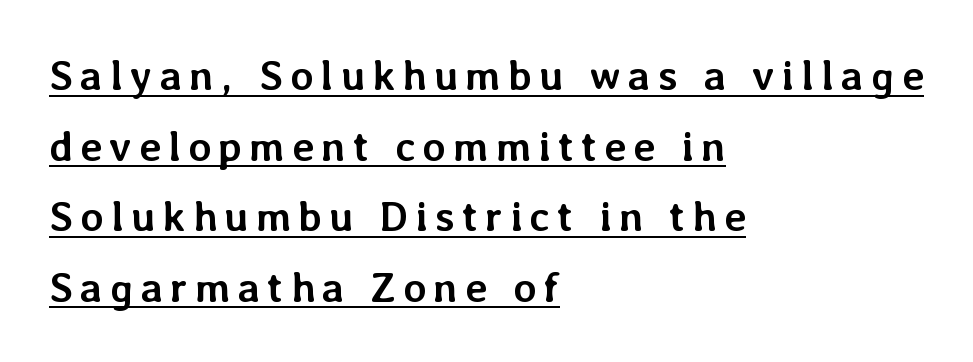
Italic? Not at all — the glyphs are vertical. You'd pick this weight for a headline — it's a proper bold. Reading down the column, the eye jumps a familiar distance to each next line. Varying glyph widths throughout — classic text-font behaviour. Underlined type.
